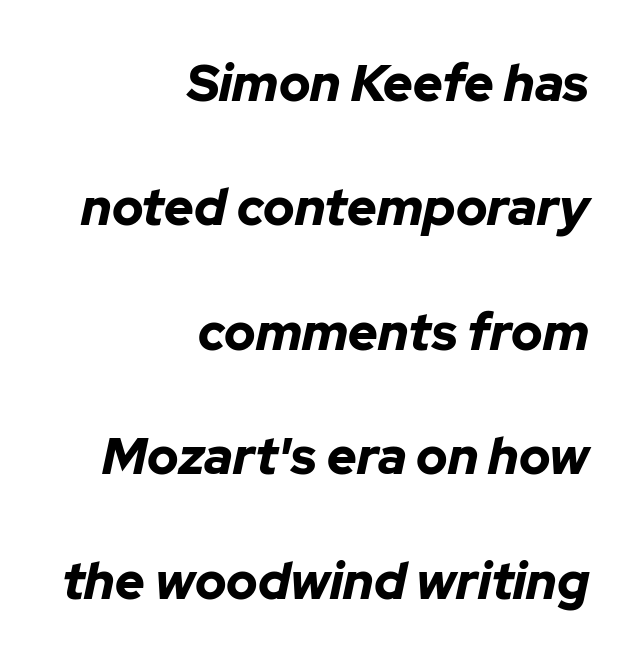
Q: Is the text bold? A: Yes.
Q: Is the text italic (slanted)? A: Yes, it leans right by about 12 degrees.
Q: Is the text underlined? A: No.
Q: How is the paragraph aligned? A: Right-aligned.
Q: Is the spacing between letters normal or unusually wide? A: Normal.
Q: Is the spacing between lines tight, normal or loose? A: Loose.
Q: Width (condensed, normal, or wide)? A: Normal.
Q: Stroke contrast? A: Low.
Q: x-height? A: Medium.
Q: Monospaced? A: No.
